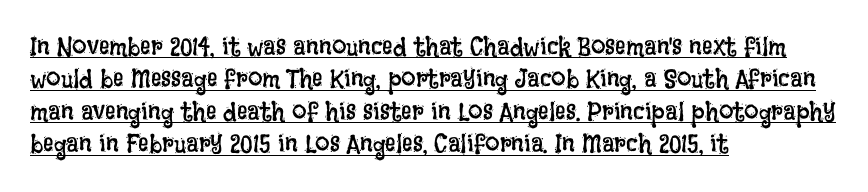
A student would call this left alignment; a typographer would say flush left, rag right. The type sits square on the baseline with zero lean. What's the leading like? Ordinary, nothing unusual. The font sits on the lighter half of the weight spectrum, regular included.
